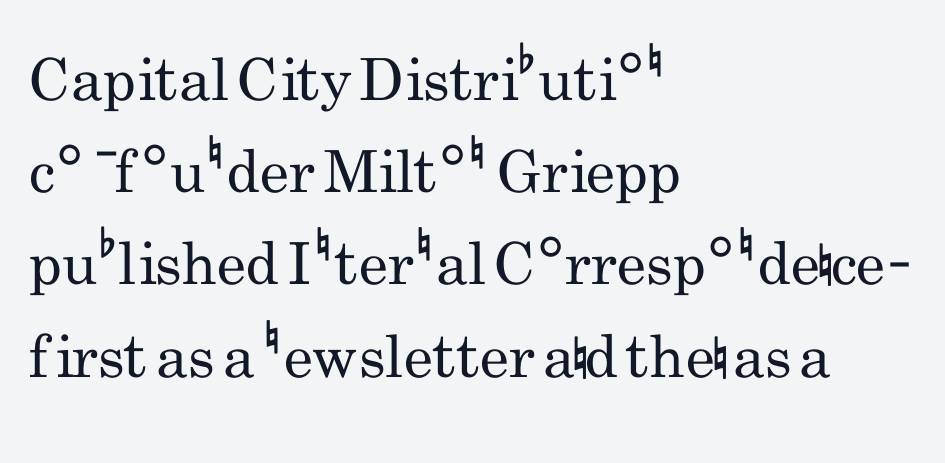
Q: Is the text bold? A: No.
Q: Is the text italic (slanted)? A: No, it is upright.
Q: Is the typeface a serif or a sans-serif typeface? A: Sans-serif.
Q: Is the text underlined? A: No.
Q: How is the paragraph aligned? A: Left-aligned.
Q: Is the spacing between letters normal or unusually wide? A: Normal.
Q: Is the spacing between lines tight, normal or loose? A: Normal.
Q: Width (condensed, normal, or wide)? A: Condensed.
Q: Stroke contrast? A: Low.
Q: x-height? A: Small.
Q: Monospaced? A: No.
